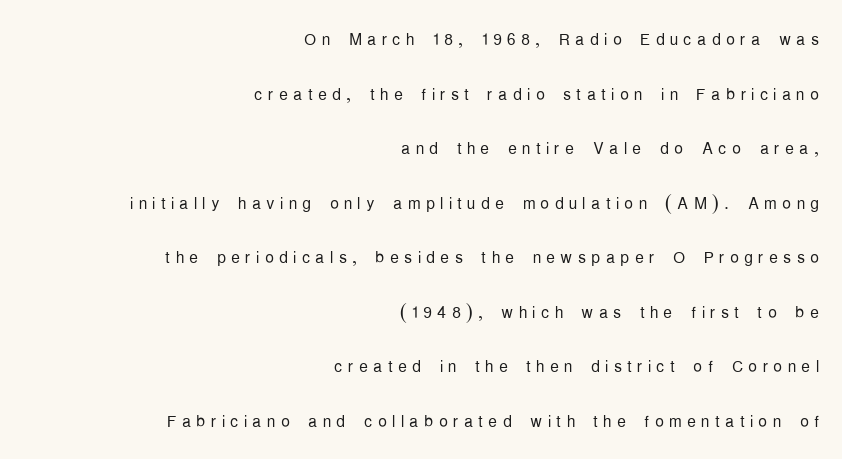
The image shows 22 px text type, upright; set right-aligned, loose line spacing (2.48x), unusually wide letter spacing (+0.24 em), not underlined.
